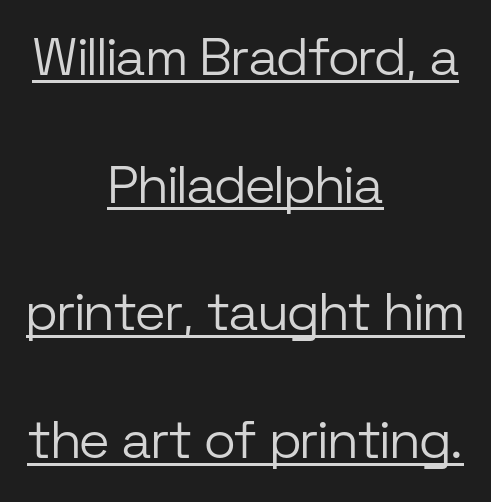
Words appear dense and cohesive because spacing is normal. Looks like someone drew a line under every word here. The letters look calm and open, with moderate or lighter stems. Compared with typical paragraphs, the rows here are farther apart.
